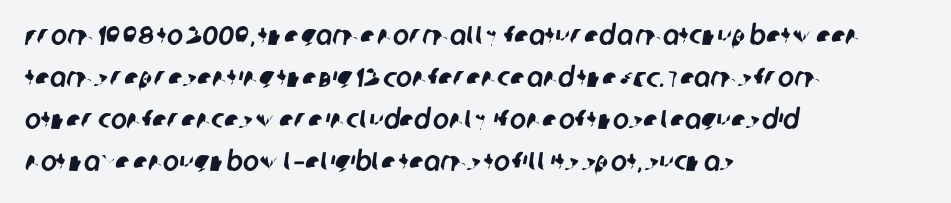
Q: Is the text underlined? A: No.
Q: How is the paragraph aligned? A: Left-aligned.
Q: Is the spacing between letters normal or unusually wide? A: Normal.
Q: Is the spacing between lines tight, normal or loose? A: Normal.
